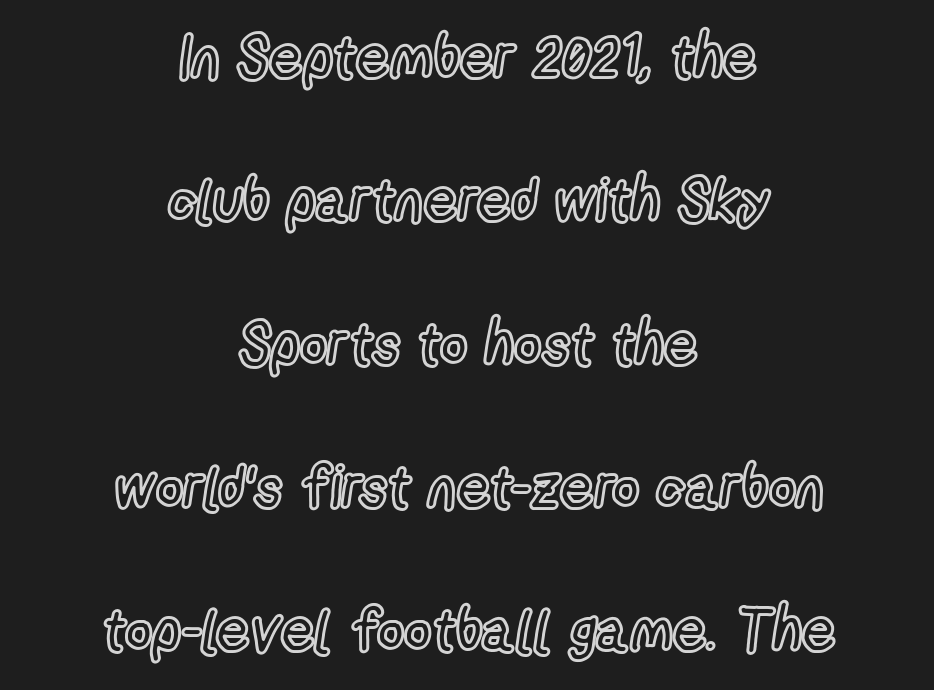
{"width": "condensed", "x_height": "medium", "monospaced": "no", "underline": "no", "align": "center", "line_spacing": "loose", "line_spacing_ratio": 2.43, "letter_spacing": "normal", "letter_spacing_em": 0.0, "glyph_px": 59}
